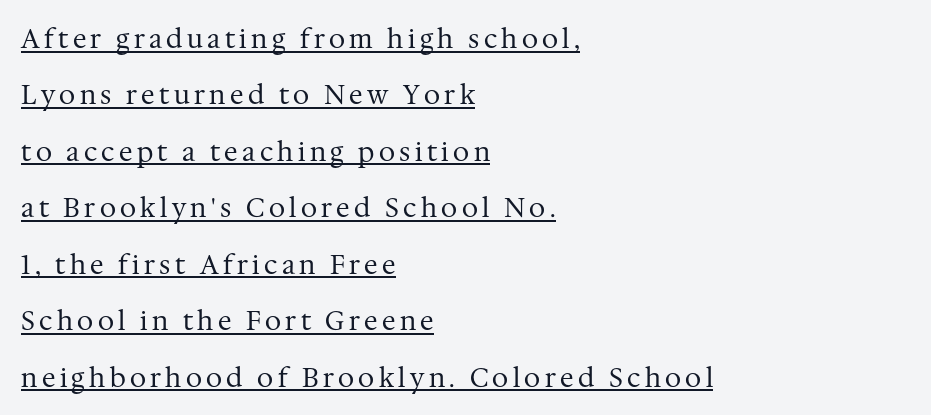
{"italic": "no", "bold": "no", "underline": "yes", "align": "left", "line_spacing": "loose", "line_spacing_ratio": 2.17, "glyph_px": 26}
